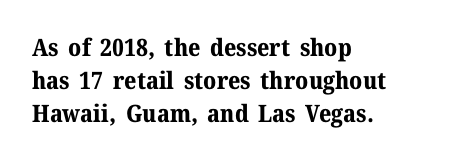
The image shows 24 px bold type, upright; set left-aligned, normal line spacing (1.37x), normal letter spacing, not underlined.
